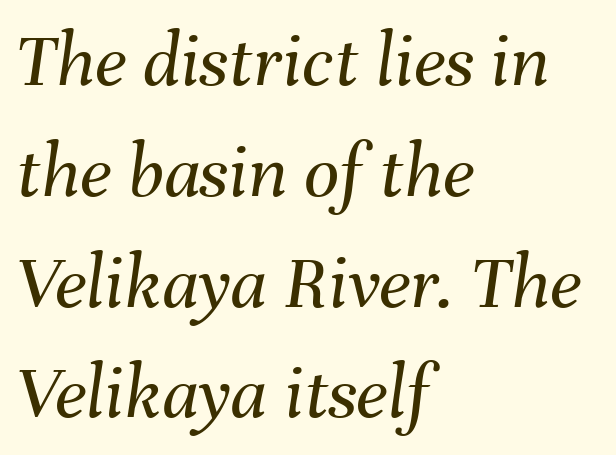
The image shows 78 px regular-weight type, italic (leaning right); set left-aligned, normal line spacing (1.42x), normal letter spacing, not underlined; medium stroke contrast and a medium x-height.
